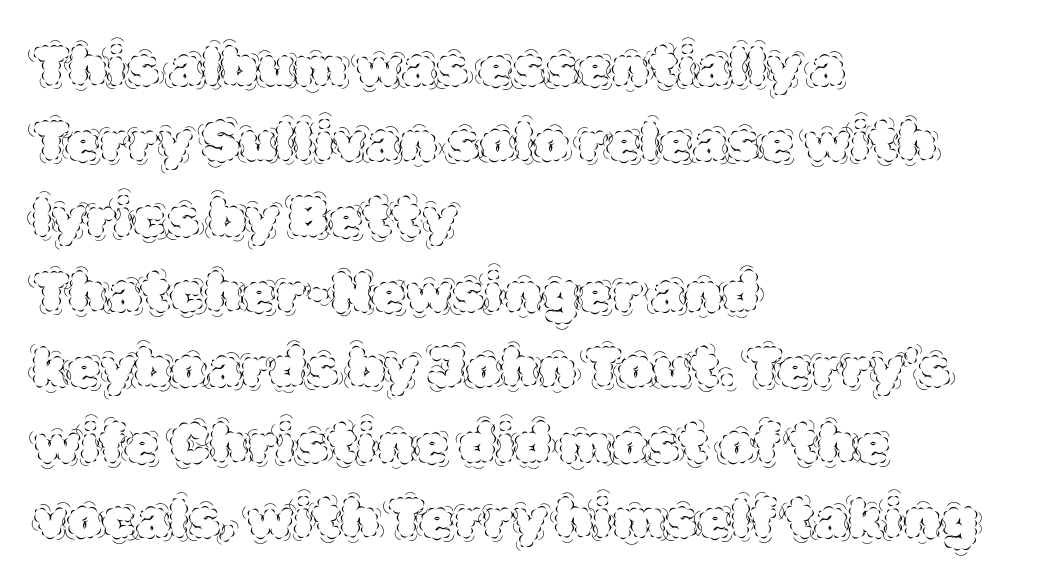
The image shows 55 px thin type, upright; set left-aligned, normal line spacing (1.37x), normal letter spacing, not underlined; a large x-height.
